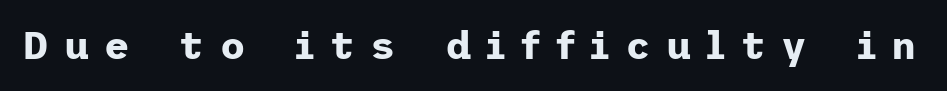
Q: Is the text bold? A: Yes.
Q: Is the text italic (slanted)? A: No, it is upright.
Q: Is the typeface a serif or a sans-serif typeface? A: Sans-serif.
Q: Is the text underlined? A: No.
Q: Is the spacing between letters normal or unusually wide? A: Unusually wide.
Q: Width (condensed, normal, or wide)? A: Normal.
Q: Stroke contrast? A: Low.
Q: x-height? A: Medium.
